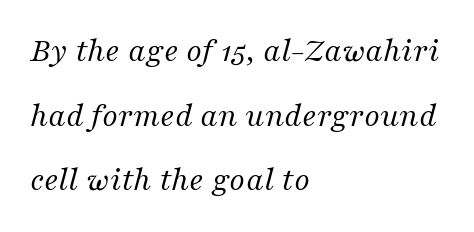
Q: Is the text bold? A: No.
Q: Is the text italic (slanted)? A: Yes, it leans right by about 16 degrees.
Q: Is the typeface a serif or a sans-serif typeface? A: Serif.
Q: Is the text underlined? A: No.
Q: How is the paragraph aligned? A: Left-aligned.
Q: Is the spacing between letters normal or unusually wide? A: Normal.
Q: Is the spacing between lines tight, normal or loose? A: Loose.
Q: Width (condensed, normal, or wide)? A: Normal.
Q: Stroke contrast? A: Medium.
Q: x-height? A: Medium.
Q: Monospaced? A: No.
